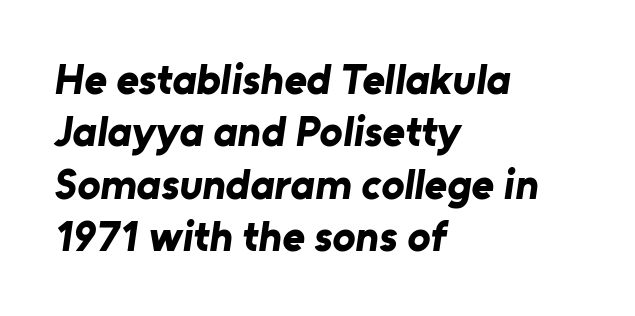
Q: Is the text bold? A: Yes.
Q: Is the typeface a serif or a sans-serif typeface? A: Sans-serif.
Q: Is the text underlined? A: No.
Q: How is the paragraph aligned? A: Left-aligned.
Q: Is the spacing between letters normal or unusually wide? A: Normal.
Q: Width (condensed, normal, or wide)? A: Normal.
Q: Stroke contrast? A: Low.
Q: x-height? A: Medium.
Q: Monospaced? A: No.
